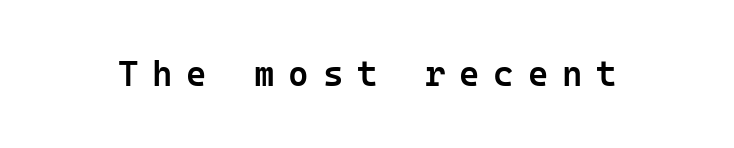
These words are printed semibold, heavier than regular yet not bold. The line texture is sparse and dotted thanks to wide tracking. These lines are rendered in a fixed-pitch font. Unlike a traditional serif, this face leaves its strokes unadorned. Type without underlining. Tall strokes in this sample are plumb rather than angled.
